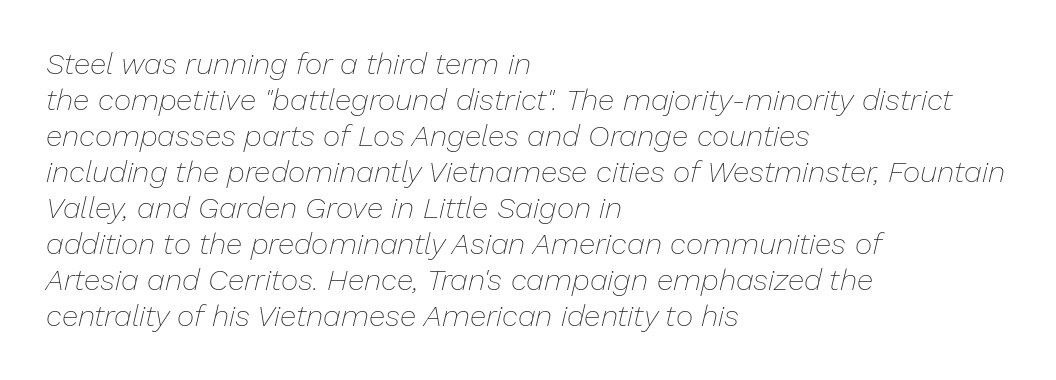
Italic? Definitely — the glyphs are oblique. Here the designer chose a conventional face with non-uniform glyph widths. Left-aligned paragraph, ragged on the right. A light-to-regular cut is what we see here. Unmarked baselines from the first word to the last.
